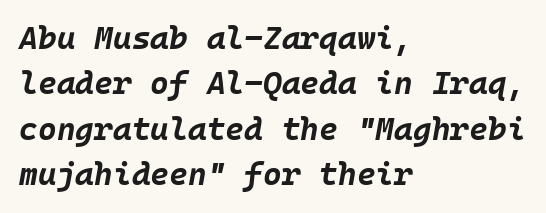
Q: Is the text bold? A: Yes.
Q: Is the text italic (slanted)? A: Yes, it leans right by about 10 degrees.
Q: Is the text underlined? A: No.
Q: How is the paragraph aligned? A: Left-aligned.
Q: Is the spacing between letters normal or unusually wide? A: Normal.
Q: Is the spacing between lines tight, normal or loose? A: Normal.
Q: Width (condensed, normal, or wide)? A: Normal.
Q: Stroke contrast? A: Low.
Q: x-height? A: Large.
